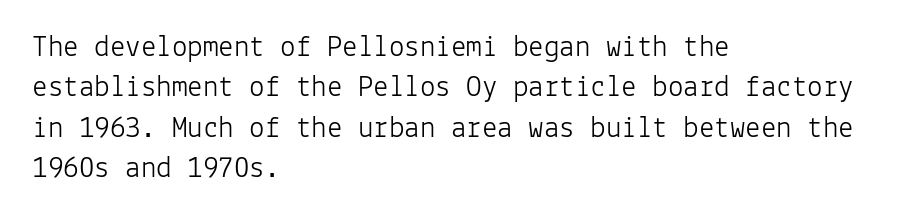
Q: Is the text bold? A: No.
Q: Is the text italic (slanted)? A: No, it is upright.
Q: Is the typeface a serif or a sans-serif typeface? A: Sans-serif.
Q: Is the text underlined? A: No.
Q: How is the paragraph aligned? A: Left-aligned.
Q: Is the spacing between letters normal or unusually wide? A: Normal.
Q: Is the spacing between lines tight, normal or loose? A: Normal.
Q: Width (condensed, normal, or wide)? A: Normal.
Q: Stroke contrast? A: Low.
Q: x-height? A: Medium.
Q: Monospaced? A: Yes.
